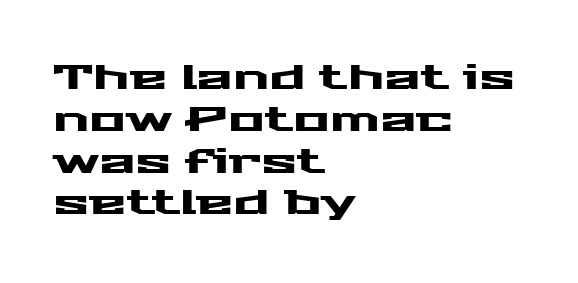
Q: Is the text italic (slanted)? A: No, it is upright.
Q: Is the typeface a serif or a sans-serif typeface? A: Sans-serif.
Q: Is the text underlined? A: No.
Q: How is the paragraph aligned? A: Left-aligned.
Q: Is the spacing between letters normal or unusually wide? A: Normal.
Q: Width (condensed, normal, or wide)? A: Wide.
Q: Stroke contrast? A: Medium.
Q: x-height? A: Medium.
Q: Monospaced? A: No.
